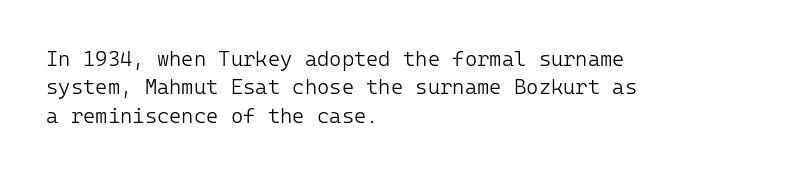
Evenly set lines give the paragraph a standard silhouette. Students, note that the glyphs here touch the page at normal intervals. In terms of posture, this sample is upright. Typeset ragged right — the left edge is the straight one.
